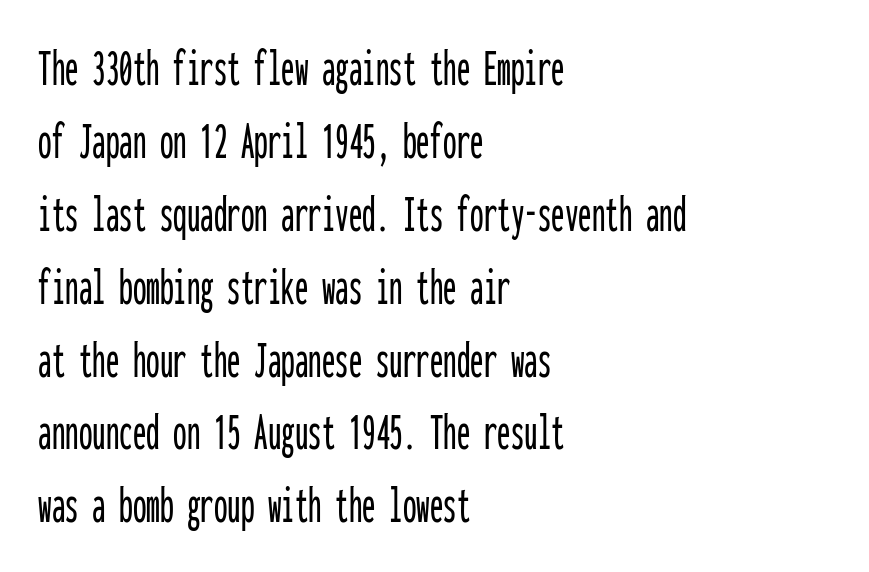
The image shows 54 px condensed sans-serif type, upright, monospaced; set left-aligned, normal line spacing (1.35x), normal letter spacing, not underlined; low stroke contrast and a medium x-height.
